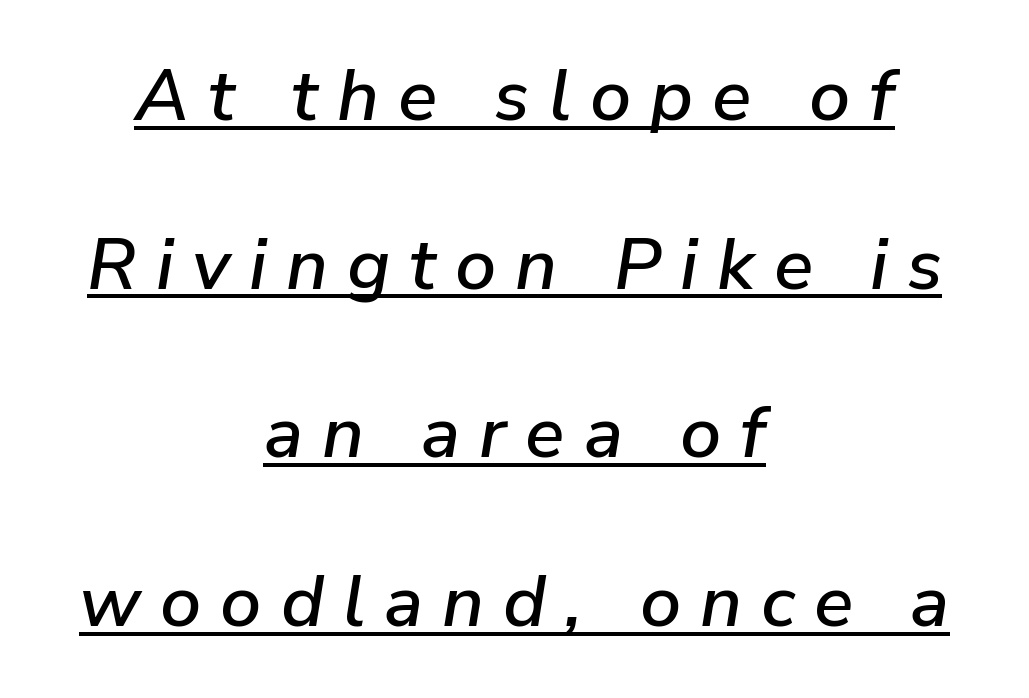
The lettering tilts uniformly, giving the passage an italic look. Letter spacing: wide. Do the characters align in a grid? No, the font is proportional. Underlining? Definitely there. This block would shrink considerably if given ordinary leading; it's expanded now.
